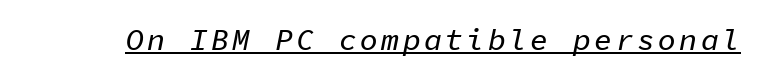
Q: Is the text italic (slanted)? A: Yes, it leans right by about 11 degrees.
Q: Is the text underlined? A: Yes.
Q: Width (condensed, normal, or wide)? A: Normal.
Q: Stroke contrast? A: Low.
Q: x-height? A: Medium.
Q: Monospaced? A: Yes.
